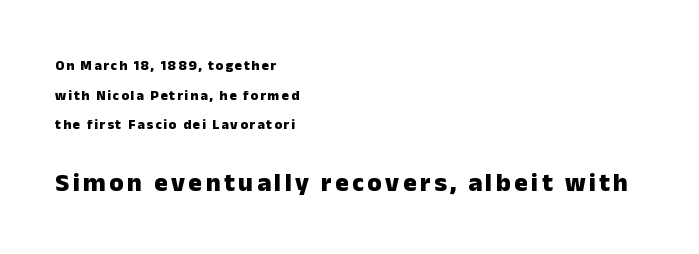
Q: Is the text bold? A: Yes.
Q: Is the text italic (slanted)? A: No, it is upright.
Q: Is the text underlined? A: No.
Q: How is the paragraph aligned? A: Left-aligned.
Q: Is the spacing between lines tight, normal or loose? A: Loose.
Q: Which block of text is set in a larger size, the first (top) or the second (bottom)? A: The second (bottom) one.
